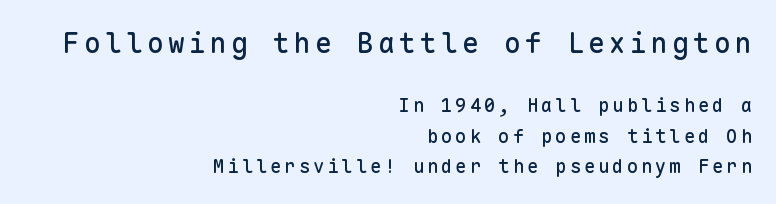
Q: Is the text italic (slanted)? A: No, it is upright.
Q: Is the typeface a serif or a sans-serif typeface? A: Sans-serif.
Q: Is the text underlined? A: No.
Q: How is the paragraph aligned? A: Right-aligned.
Q: Is the spacing between lines tight, normal or loose? A: Normal.
Q: Which block of text is set in a larger size, the first (top) or the second (bottom)? A: The first (top) one.
Q: Width (condensed, normal, or wide)? A: Normal.
Q: Stroke contrast? A: Low.
Q: x-height? A: Medium.
Q: Monospaced? A: Yes.
